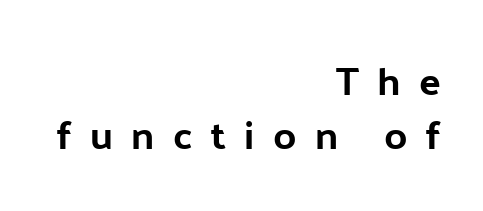
Q: Is the text italic (slanted)? A: No, it is upright.
Q: Is the typeface a serif or a sans-serif typeface? A: Sans-serif.
Q: Is the text underlined? A: No.
Q: How is the paragraph aligned? A: Right-aligned.
Q: Is the spacing between letters normal or unusually wide? A: Unusually wide.
Q: Is the spacing between lines tight, normal or loose? A: Normal.
Q: Width (condensed, normal, or wide)? A: Normal.
Q: Stroke contrast? A: Low.
Q: x-height? A: Medium.
Q: Monospaced? A: No.
